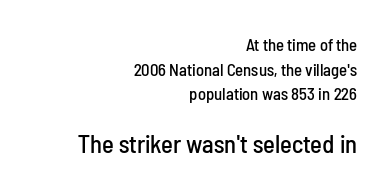
{"italic": "no", "underline": "no", "align": "right", "line_spacing": "normal", "line_spacing_ratio": 1.45, "letter_spacing": "normal", "letter_spacing_em": 0.0, "larger_block": "second", "size_ratio": 1.47, "glyph_px": 25}
